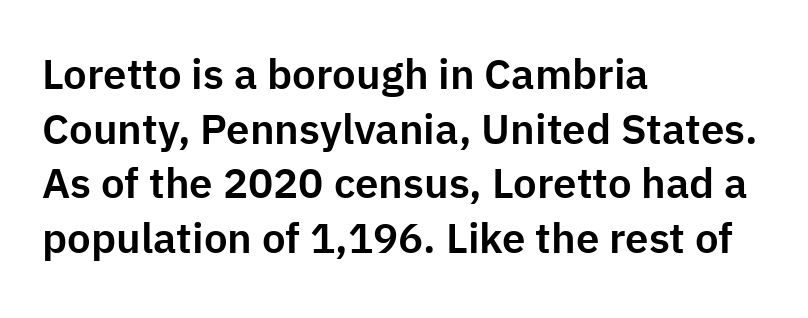
The words here are not underlined. Varying glyph widths throughout — classic text-font behaviour. Serifs: no, the terminals of the letterforms are clean. The lines sit at an ordinary, default distance from one another. Each line starts at the same left margin while the right side varies.
